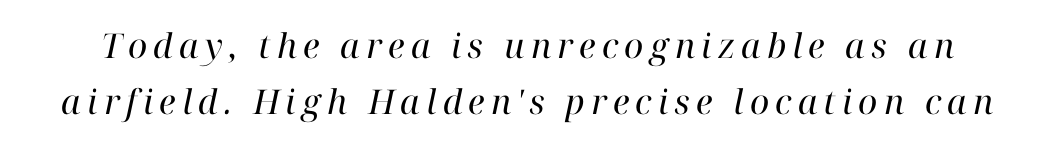
The image shows 34 px regular-weight serif type, italic (leaning right); set normal line spacing (1.64x), not underlined; high stroke contrast and a medium x-height.
